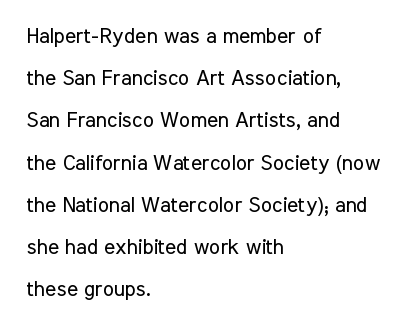
The image shows 21 px text type, upright; set left-aligned, loose line spacing (2.01x), normal letter spacing, not underlined.
